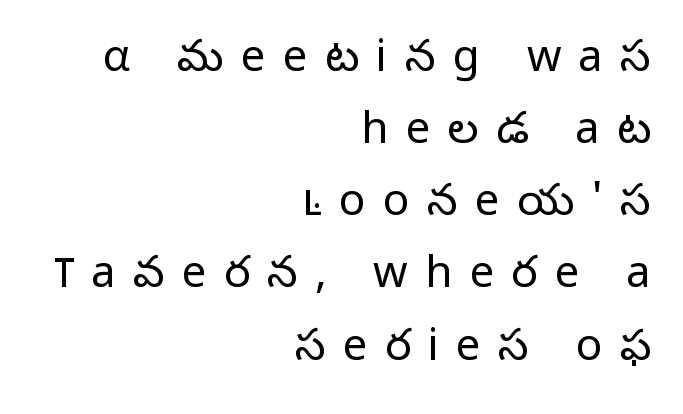
The image shows 44 px light sans-serif type, upright; set right-aligned, normal line spacing (1.64x), unusually wide letter spacing (+0.39 em), not underlined; low stroke contrast and a medium x-height.
